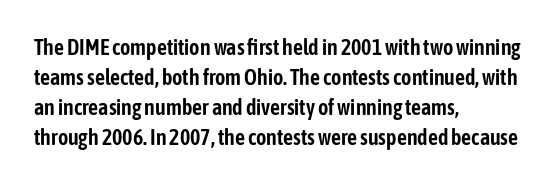
{"italic": "no", "underline": "no", "align": "left", "line_spacing": "normal", "line_spacing_ratio": 1.36, "letter_spacing": "normal", "letter_spacing_em": 0.0, "glyph_px": 22}
